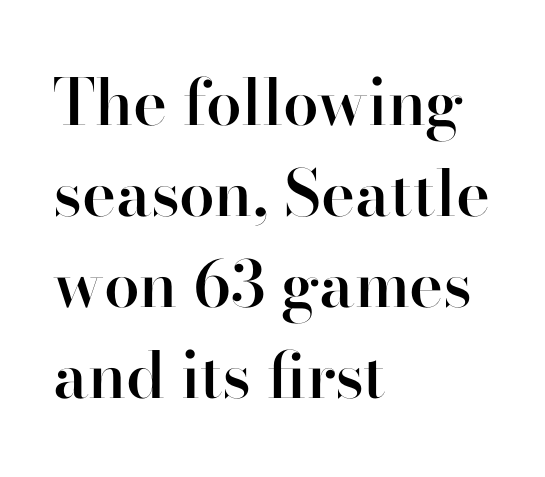
Q: Is the text bold? A: Semi-bold.
Q: Is the text italic (slanted)? A: No, it is upright.
Q: Is the typeface a serif or a sans-serif typeface? A: Serif.
Q: Is the text underlined? A: No.
Q: How is the paragraph aligned? A: Left-aligned.
Q: Is the spacing between letters normal or unusually wide? A: Normal.
Q: Is the spacing between lines tight, normal or loose? A: Normal.
Q: Width (condensed, normal, or wide)? A: Normal.
Q: Stroke contrast? A: High.
Q: x-height? A: Small.
Q: Monospaced? A: No.
